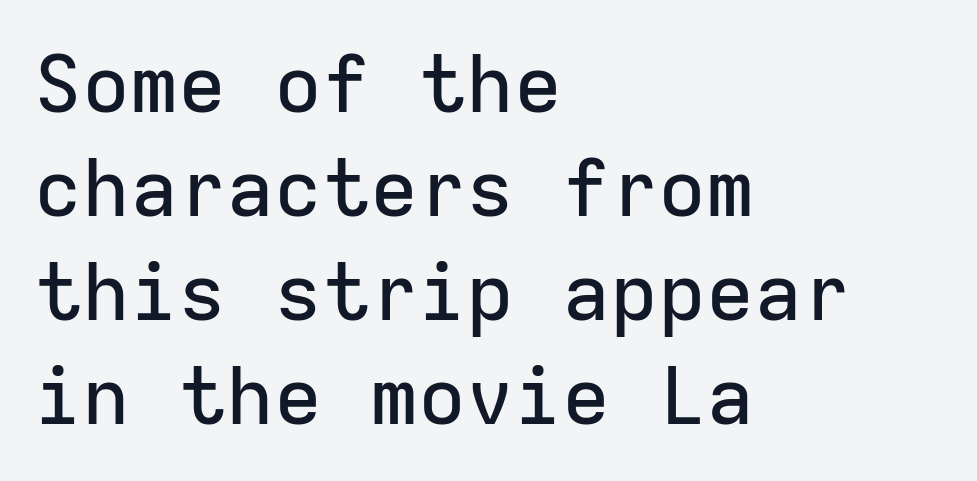
Q: Is the text italic (slanted)? A: No, it is upright.
Q: Is the typeface a serif or a sans-serif typeface? A: Sans-serif.
Q: Is the text underlined? A: No.
Q: How is the paragraph aligned? A: Left-aligned.
Q: Is the spacing between letters normal or unusually wide? A: Normal.
Q: Is the spacing between lines tight, normal or loose? A: Normal.
Q: Width (condensed, normal, or wide)? A: Normal.
Q: Stroke contrast? A: Low.
Q: x-height? A: Medium.
Q: Monospaced? A: Yes.
